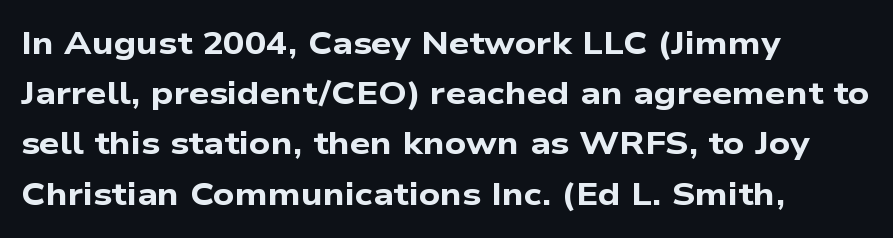
Q: Is the text bold? A: Yes.
Q: Is the typeface a serif or a sans-serif typeface? A: Sans-serif.
Q: Is the text underlined? A: No.
Q: How is the paragraph aligned? A: Left-aligned.
Q: Is the spacing between letters normal or unusually wide? A: Normal.
Q: Is the spacing between lines tight, normal or loose? A: Normal.
Q: Width (condensed, normal, or wide)? A: Wide.
Q: Stroke contrast? A: Low.
Q: x-height? A: Medium.
Q: Monospaced? A: No.
